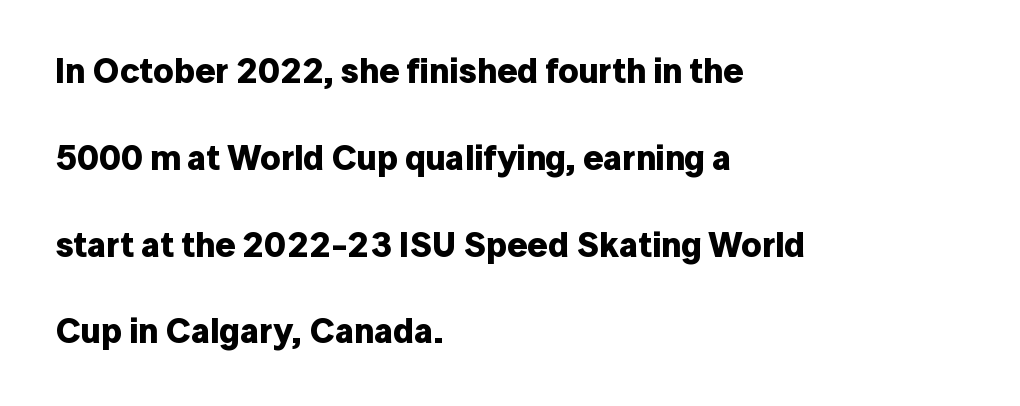
Q: Is the text bold? A: Yes.
Q: Is the text italic (slanted)? A: No, it is upright.
Q: Is the typeface a serif or a sans-serif typeface? A: Sans-serif.
Q: Is the text underlined? A: No.
Q: How is the paragraph aligned? A: Left-aligned.
Q: Is the spacing between letters normal or unusually wide? A: Normal.
Q: Is the spacing between lines tight, normal or loose? A: Loose.
Q: Width (condensed, normal, or wide)? A: Normal.
Q: Stroke contrast? A: Low.
Q: x-height? A: Medium.
Q: Monospaced? A: No.
